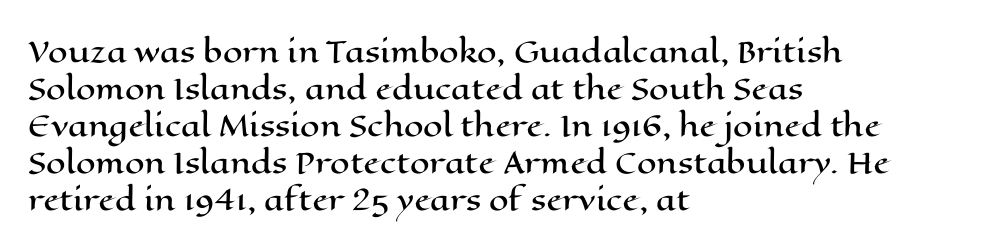
Q: Is the text italic (slanted)? A: No, it is upright.
Q: Is the text underlined? A: No.
Q: How is the paragraph aligned? A: Left-aligned.
Q: Is the spacing between letters normal or unusually wide? A: Normal.
Q: Is the spacing between lines tight, normal or loose? A: Normal.
Q: Width (condensed, normal, or wide)? A: Wide.
Q: Stroke contrast? A: High.
Q: x-height? A: Medium.
Q: Monospaced? A: No.
